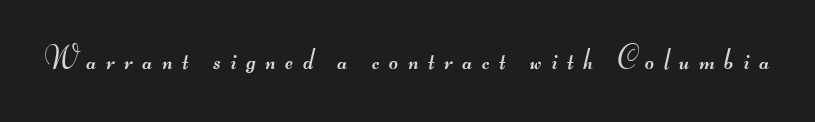
The image shows 31 px regular-weight, wide sans-serif type; set unusually wide letter spacing (+0.31 em), not underlined; medium stroke contrast.
